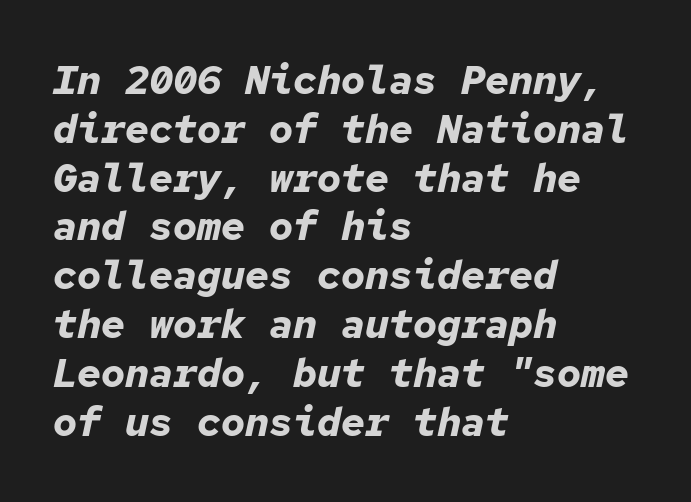
{"italic": "yes", "lean": "right", "slant_degrees": 12, "bold": "yes", "weight": "bold", "width": "normal", "stroke_contrast": "low", "x_height": "medium", "monospaced": "yes", "underline": "no", "align": "left", "line_spacing_ratio": 1.22, "letter_spacing": "normal", "letter_spacing_em": 0.0, "glyph_px": 40}
